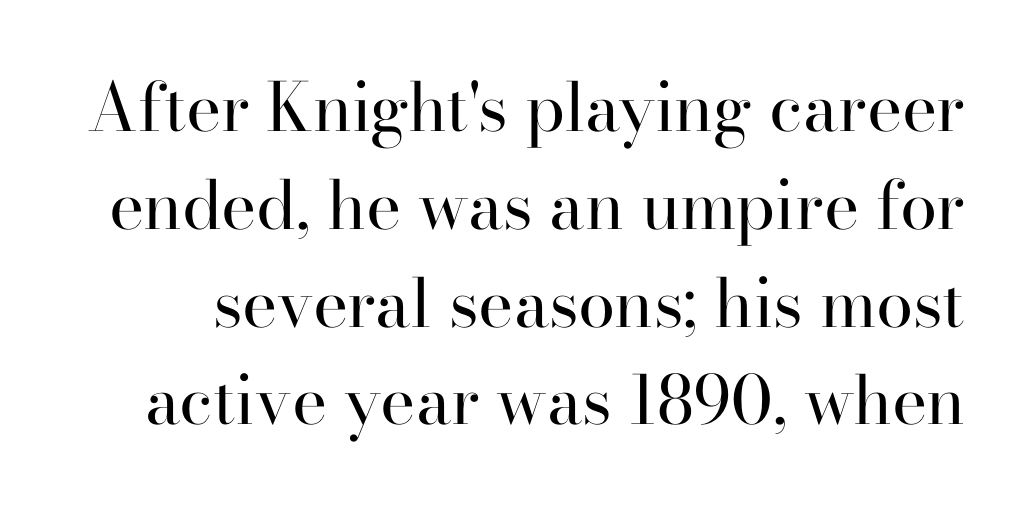
{"serif": "yes", "italic": "no", "bold": "no", "weight": "regular", "width": "normal", "stroke_contrast": "high", "x_height": "small", "monospaced": "no", "underline": "no", "line_spacing": "normal", "line_spacing_ratio": 1.46, "letter_spacing": "normal", "letter_spacing_em": 0.0, "glyph_px": 67}
